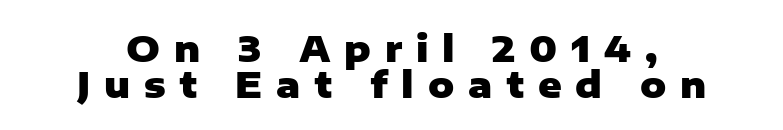
Reading down the column, the eye jumps only a short way to each next line. This is heavy type, rendered in bold. Posture: straight, roman, zero tilt. Inter-character spacing is expanded well beyond the font's built-in metrics. Descenders are the only things crossing below the line.
